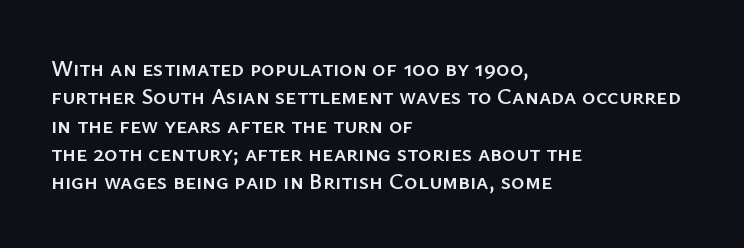
Q: Is the text italic (slanted)? A: No, it is upright.
Q: Is the text underlined? A: No.
Q: How is the paragraph aligned? A: Left-aligned.
Q: Is the spacing between letters normal or unusually wide? A: Normal.
